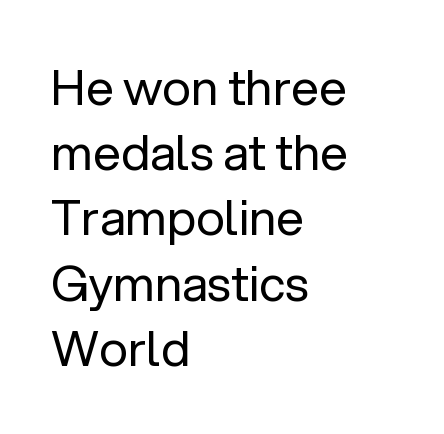
Q: Is the text bold? A: No.
Q: Is the text italic (slanted)? A: No, it is upright.
Q: Is the typeface a serif or a sans-serif typeface? A: Sans-serif.
Q: Is the text underlined? A: No.
Q: How is the paragraph aligned? A: Left-aligned.
Q: Is the spacing between letters normal or unusually wide? A: Normal.
Q: Is the spacing between lines tight, normal or loose? A: Normal.
Q: Width (condensed, normal, or wide)? A: Normal.
Q: Stroke contrast? A: Low.
Q: x-height? A: Medium.
Q: Monospaced? A: No.
